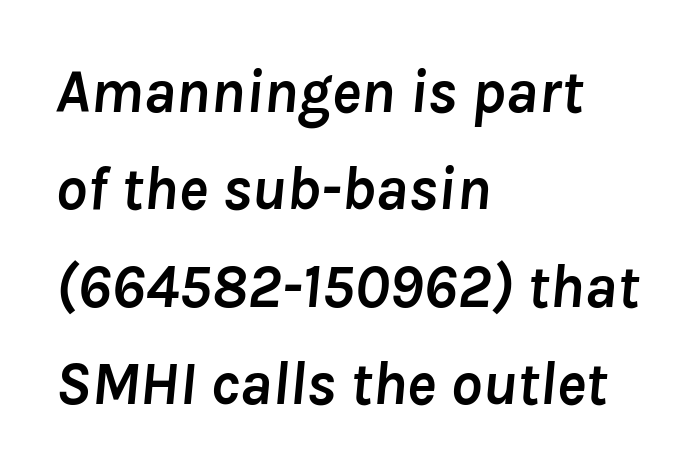
{"italic": "yes", "lean": "right", "slant_degrees": 8, "bold": "yes", "weight": "semibold", "width": "normal", "stroke_contrast": "low", "x_height": "medium", "monospaced": "no", "underline": "no", "align": "left", "line_spacing": "normal", "line_spacing_ratio": 1.57, "letter_spacing": "normal", "letter_spacing_em": 0.0, "glyph_px": 62}
